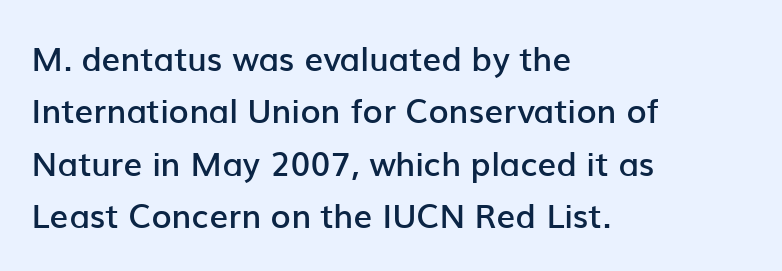
{"serif": "no", "italic": "no", "bold": "semi", "weight": "semibold", "width": "normal", "stroke_contrast": "low", "x_height": "medium", "monospaced": "no", "underline": "no", "align": "left", "line_spacing": "normal", "line_spacing_ratio": 1.59, "letter_spacing": "normal", "letter_spacing_em": 0.0, "glyph_px": 33}
